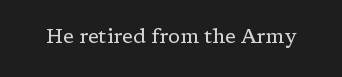
{"italic": "no", "bold": "no", "underline": "no", "letter_spacing": "normal", "letter_spacing_em": 0.0, "glyph_px": 20}
